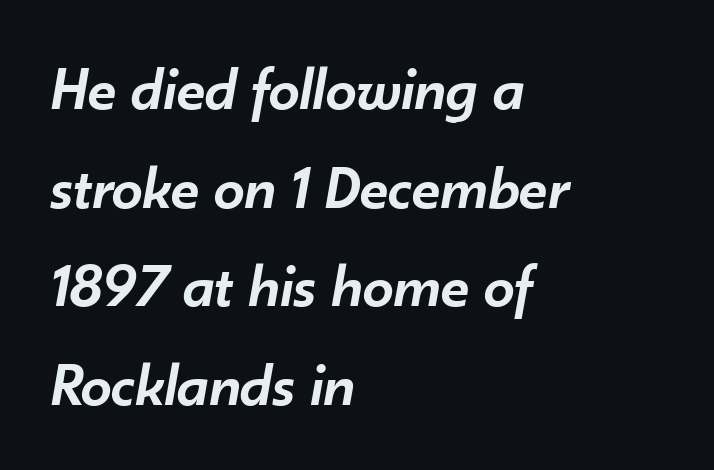
Q: Is the text bold? A: Semi-bold.
Q: Is the text italic (slanted)? A: Yes, it leans right by about 10 degrees.
Q: Is the text underlined? A: No.
Q: How is the paragraph aligned? A: Left-aligned.
Q: Is the spacing between letters normal or unusually wide? A: Normal.
Q: Is the spacing between lines tight, normal or loose? A: Normal.
Q: Width (condensed, normal, or wide)? A: Normal.
Q: Stroke contrast? A: Low.
Q: x-height? A: Small.
Q: Monospaced? A: No.
